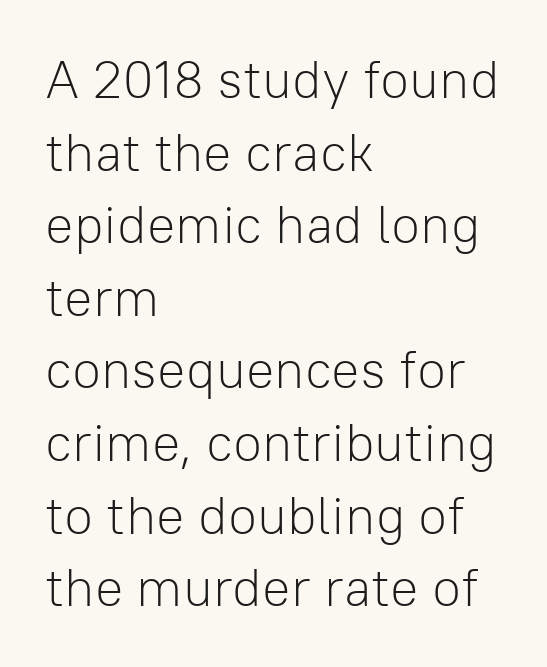
Q: Is the text bold? A: No.
Q: Is the text italic (slanted)? A: No, it is upright.
Q: Is the typeface a serif or a sans-serif typeface? A: Sans-serif.
Q: Is the text underlined? A: No.
Q: How is the paragraph aligned? A: Left-aligned.
Q: Is the spacing between letters normal or unusually wide? A: Normal.
Q: Is the spacing between lines tight, normal or loose? A: Normal.
Q: Width (condensed, normal, or wide)? A: Normal.
Q: Stroke contrast? A: Low.
Q: x-height? A: Medium.
Q: Monospaced? A: No.
